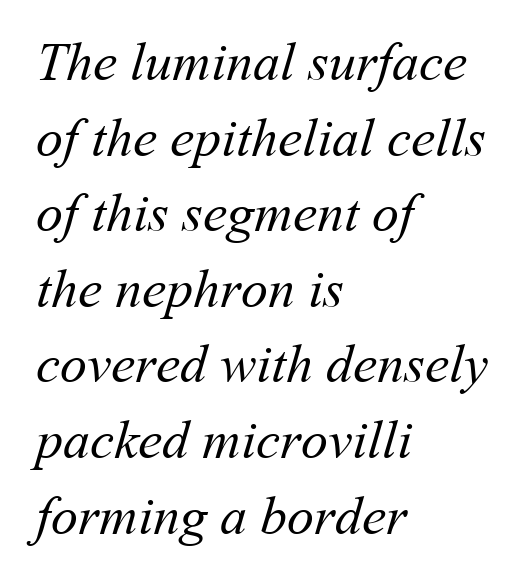
{"bold": "no", "weight": "regular", "width": "normal", "stroke_contrast": "medium", "x_height": "medium", "monospaced": "no", "underline": "no", "align": "left", "line_spacing": "normal", "line_spacing_ratio": 1.4, "letter_spacing": "normal", "letter_spacing_em": 0.0, "glyph_px": 54}
